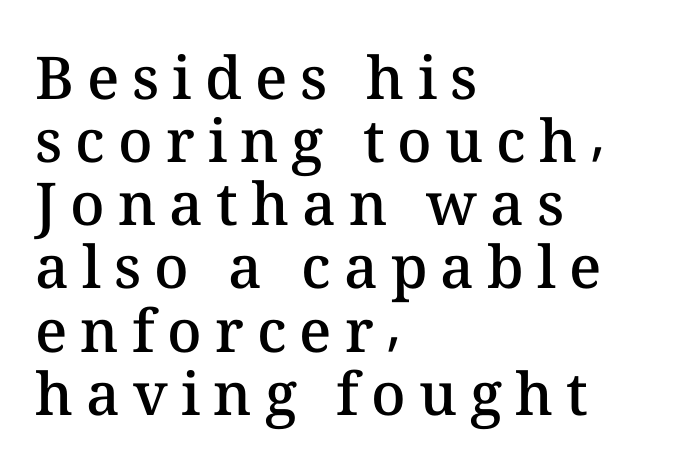
{"italic": "no", "bold": "semi", "weight": "semibold", "width": "normal", "stroke_contrast": "medium", "x_height": "medium", "monospaced": "no", "underline": "no", "align": "left", "line_spacing": "tight", "line_spacing_ratio": 1.07, "letter_spacing": "wide", "letter_spacing_em": 0.22, "glyph_px": 59}
